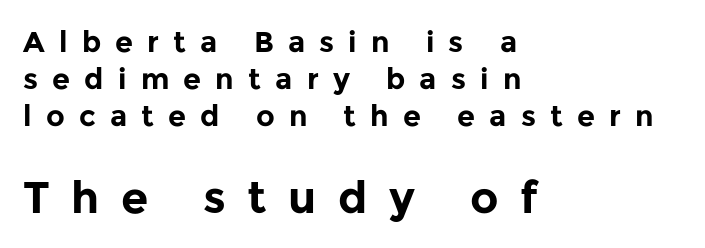
Casual observation: everything's shoved over to the left. These lines have a slow, spaced-out rhythm from letter to letter. This sample uses a sans-serif face. Look at the stroke-to-counter ratio: heavy, a bold. Rows of type keep a routine distance in the vertical direction. Bare-footed words on every line.
